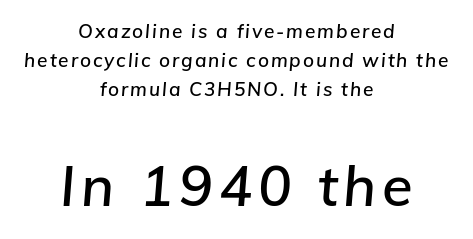
Q: Is the text italic (slanted)? A: Yes, it leans right by about 5 degrees.
Q: Is the text underlined? A: No.
Q: How is the paragraph aligned? A: Centered.
Q: Is the spacing between lines tight, normal or loose? A: Normal.
Q: Which block of text is set in a larger size, the first (top) or the second (bottom)? A: The second (bottom) one.
Q: Width (condensed, normal, or wide)? A: Normal.
Q: Stroke contrast? A: Low.
Q: x-height? A: Medium.
Q: Monospaced? A: No.
